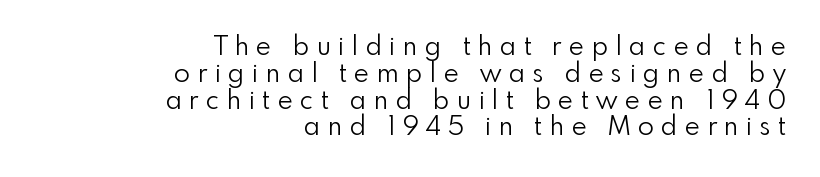
The image shows 26 px text type, upright; set right-aligned, tight line spacing (1.03x), unusually wide letter spacing (+0.29 em), not underlined.
